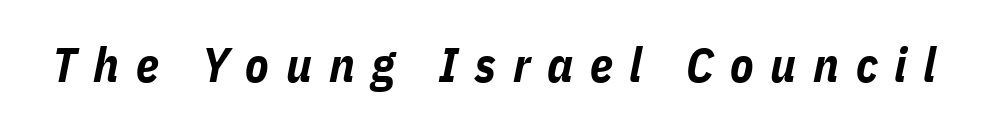
The zone under the glyphs is completely vacant. The passage shown leans; its letterforms are oblique. Tracking value appears strongly positive — letters spread wide. This sample has the flowing, uneven cadence of proportional lettering. The rendering uses a bold face; every stroke is thick and dark.
